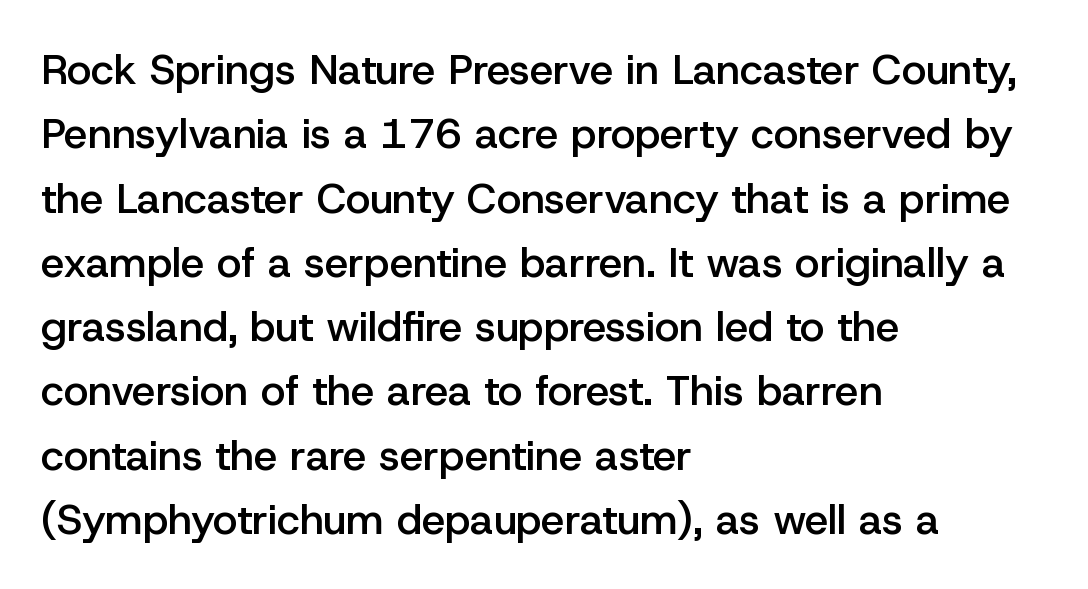
The image shows 42 px semibold sans-serif type, upright; set left-aligned, normal line spacing (1.53x), normal letter spacing, not underlined; low stroke contrast and a medium x-height.
